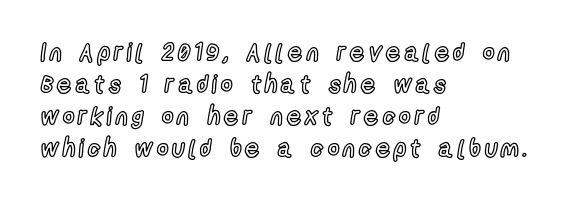
Typeset ragged right — the left edge is the straight one. The space between consecutive lines is moderate. The words here are not underlined.
